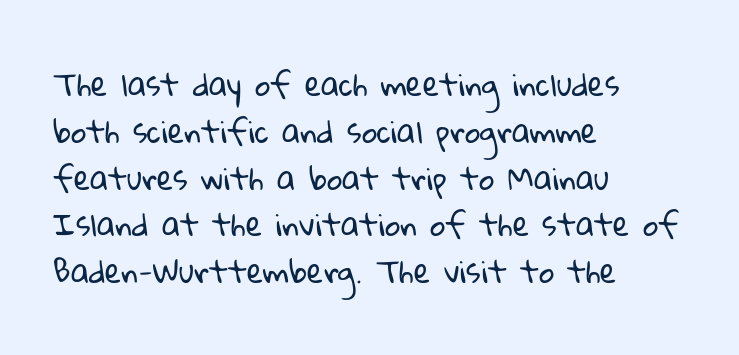
{"serif": "no", "bold": "no", "weight": "regular", "width": "normal", "stroke_contrast": "low", "x_height": "medium", "monospaced": "no", "underline": "no", "align": "left", "line_spacing": "normal", "line_spacing_ratio": 1.56, "letter_spacing": "normal", "letter_spacing_em": 0.0, "glyph_px": 30}
